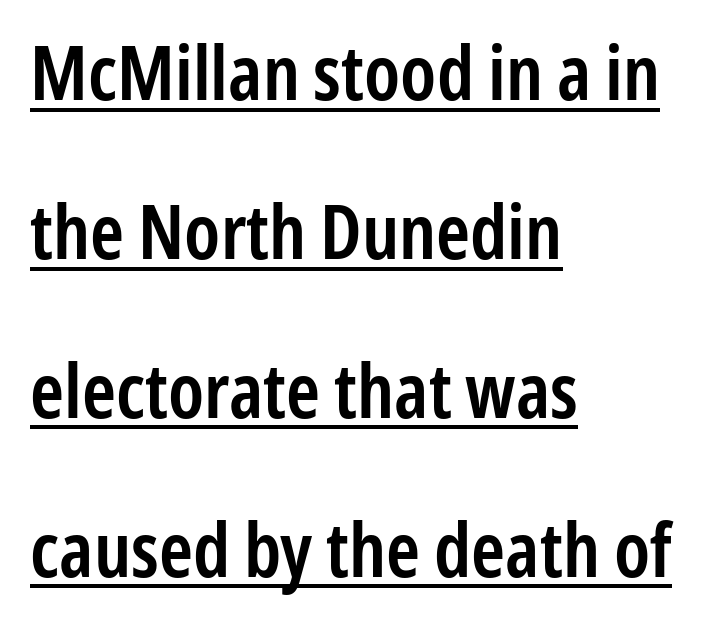
Q: Is the text bold? A: Semi-bold.
Q: Is the text italic (slanted)? A: No, it is upright.
Q: Is the typeface a serif or a sans-serif typeface? A: Sans-serif.
Q: Is the text underlined? A: Yes.
Q: How is the paragraph aligned? A: Left-aligned.
Q: Is the spacing between letters normal or unusually wide? A: Normal.
Q: Is the spacing between lines tight, normal or loose? A: Loose.
Q: Width (condensed, normal, or wide)? A: Condensed.
Q: Stroke contrast? A: Low.
Q: x-height? A: Medium.
Q: Monospaced? A: No.
